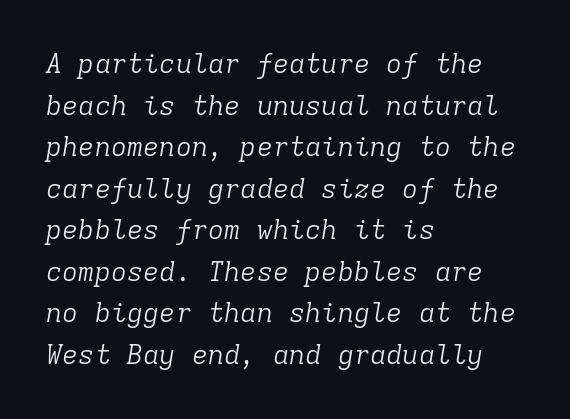
Q: Is the text bold? A: No.
Q: Is the text italic (slanted)? A: Yes, it leans right by about 9 degrees.
Q: Is the text underlined? A: No.
Q: How is the paragraph aligned? A: Left-aligned.
Q: Is the spacing between letters normal or unusually wide? A: Normal.
Q: Is the spacing between lines tight, normal or loose? A: Normal.
